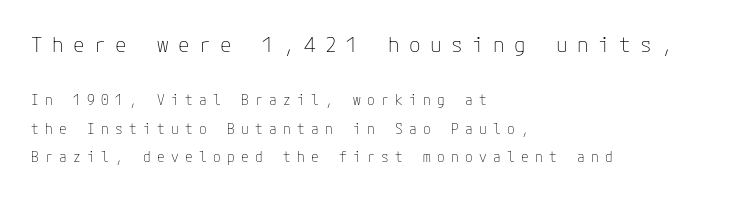
{"italic": "no", "bold": "no", "underline": "no", "align": "left", "line_spacing": "loose", "line_spacing_ratio": 2.05, "letter_spacing": "wide", "letter_spacing_em": 0.45, "larger_block": "first", "size_ratio": 1.5, "glyph_px": 21}
